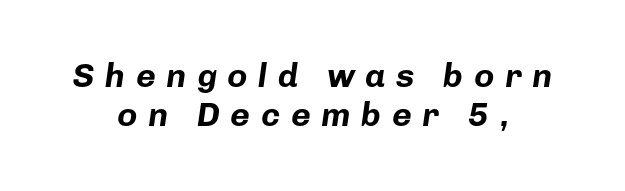
This is oblique type, the kind used for emphasis or titles. The face used here has the dense, thick strokes of a bold. Both edges are ragged and mirror each other, which tells us the setting is centered. Here the designer chose a conventional face with non-uniform glyph widths. Compared with typical body copy, the letter spacing here is much looser.
